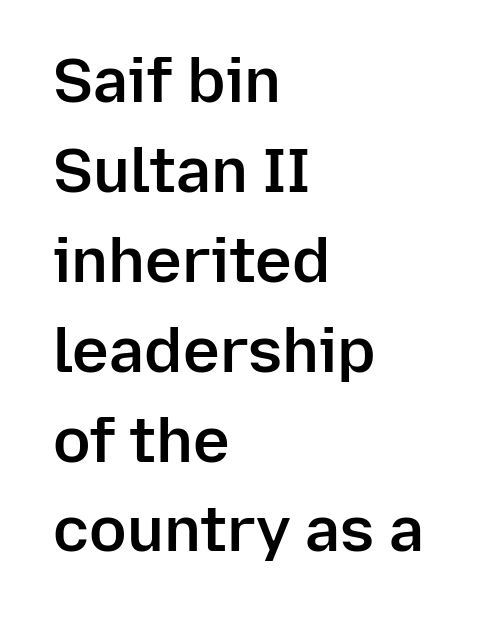
The image shows 62 px semibold sans-serif type, upright; set left-aligned, normal line spacing (1.45x), normal letter spacing, not underlined; low stroke contrast and a medium x-height.
